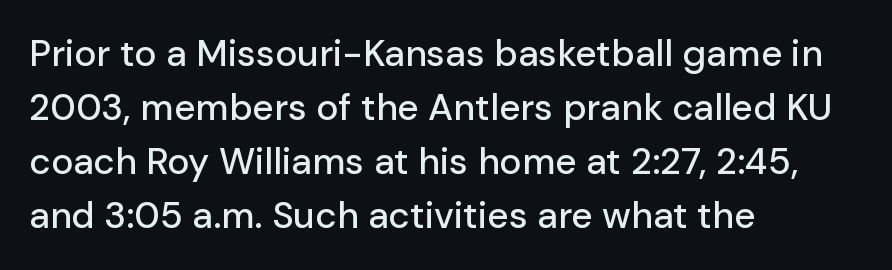
These lines are composed in type without serifs. Decoration check: the copy has no underline. Which margin do the lines hug? The left one — the right edge is uneven. Characters remain perfectly vertical along every line.
